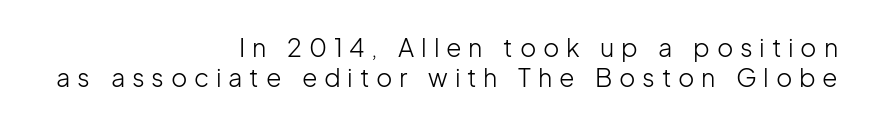
The image shows 25 px text type, upright; set right-aligned, line spacing 1.21x, unusually wide letter spacing (+0.27 em), not underlined.
